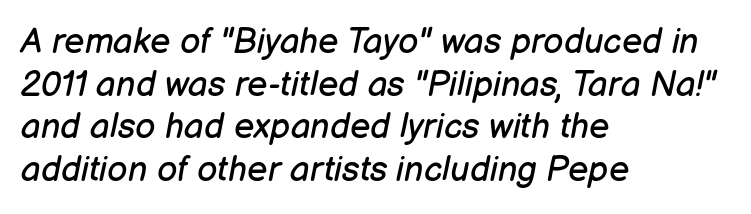
Anything drawn beneath the words? Only blank space. The line texture is even and compact thanks to regular tracking. Is this a heavy cut? Hardly; it is regular or lighter. Italic? Definitely — the glyphs are oblique. The face used here is proportionally spaced, like ordinary book or web type.
